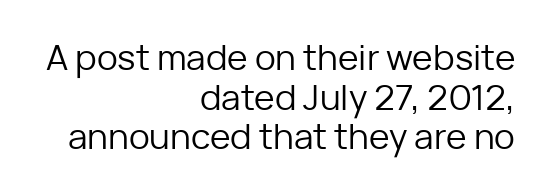
Q: Is the text bold? A: No.
Q: Is the text italic (slanted)? A: No, it is upright.
Q: Is the typeface a serif or a sans-serif typeface? A: Sans-serif.
Q: Is the text underlined? A: No.
Q: How is the paragraph aligned? A: Right-aligned.
Q: Is the spacing between letters normal or unusually wide? A: Normal.
Q: Is the spacing between lines tight, normal or loose? A: Tight.
Q: Width (condensed, normal, or wide)? A: Normal.
Q: Stroke contrast? A: Low.
Q: x-height? A: Medium.
Q: Monospaced? A: No.
